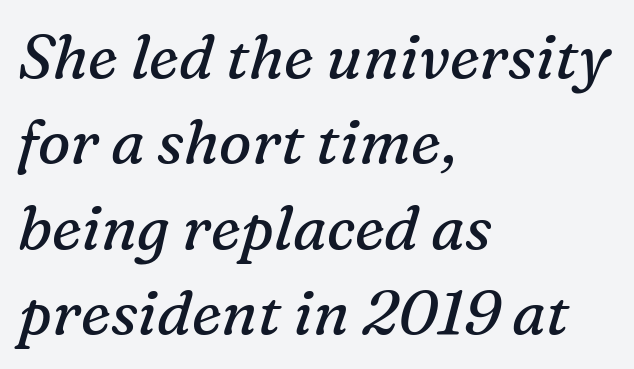
Rule under the text: the space is simply empty. Do the characters align in a grid? No, the font is proportional. If you drew a ruler down the left edge, every line would touch it. Every character sits at an angle, as italics do.
